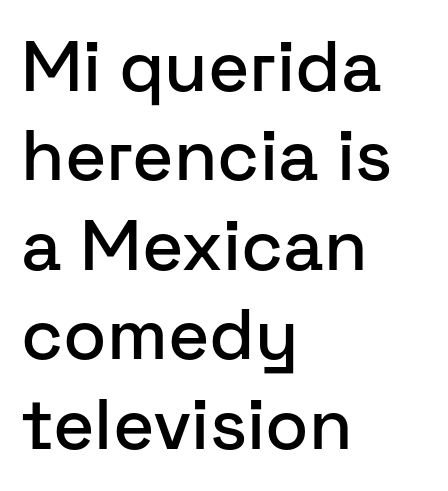
{"serif": "no", "italic": "no", "width": "normal", "stroke_contrast": "low", "x_height": "medium", "monospaced": "no", "underline": "no", "align": "left", "line_spacing": "normal", "line_spacing_ratio": 1.26, "letter_spacing": "normal", "letter_spacing_em": 0.0, "glyph_px": 71}
